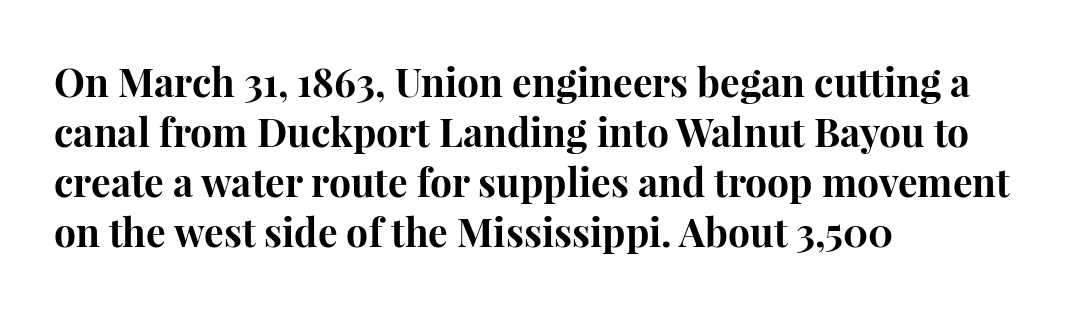
Baseline-to-baseline distance is the conventional proportion of letter height. The specimen omits any rule beneath the text block's lines. Observe the serifs anchoring each vertical stroke in this sample. Caption: bold face, heavy strokes.
